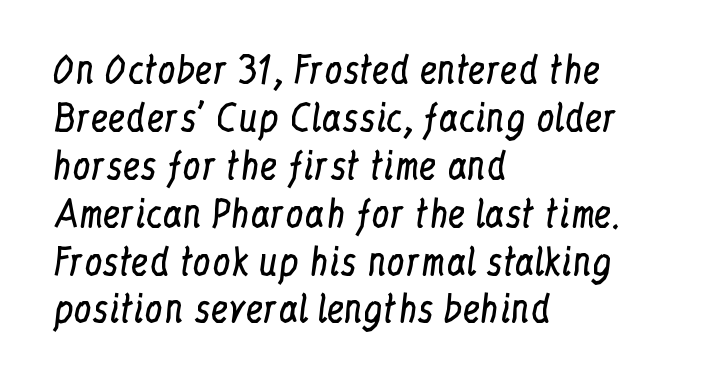
The characters are drawn with everyday or finer stroke widths. The ragged edge is on the right, which tells us the setting is flush left. Nobody touched the tracking dial on this one. This is serif lettering, the kind often seen in printed books. Words float on clear page, feet unadorned.
